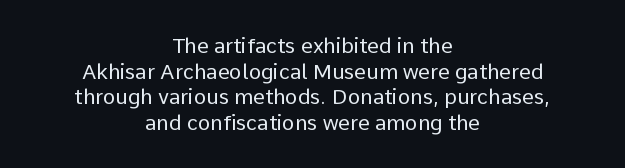
Q: Is the text bold? A: No.
Q: Is the text italic (slanted)? A: No, it is upright.
Q: Is the text underlined? A: No.
Q: How is the paragraph aligned? A: Centered.
Q: Is the spacing between letters normal or unusually wide? A: Normal.
